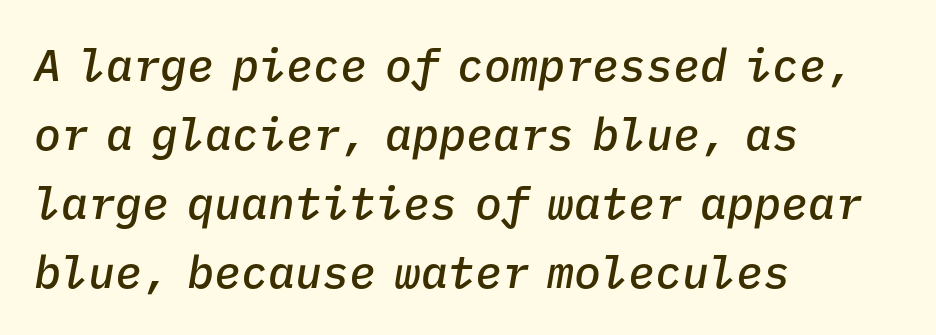
Each new line begins a customary step beneath the previous one. Does the copy run flush right? No — it runs flush left. Slightly chunky letters — semibold, I'd say, not full bold. Think of a typewriter: that constant character pitch is what you see here. What stands out about the letter spacing? Nothing — it is the standard amount. Has an underline been added? It has not.
